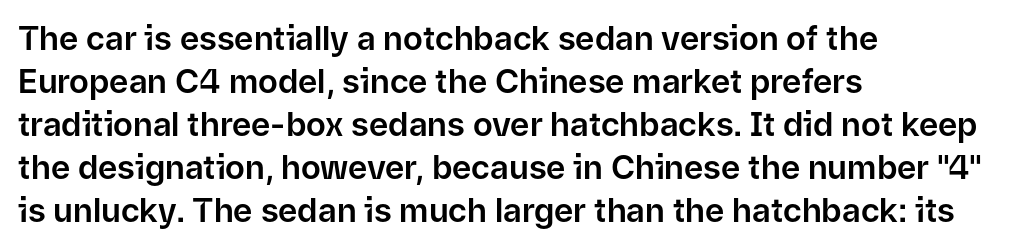
The image shows 33 px sans-serif type, upright; set left-aligned, normal line spacing (1.3x), normal letter spacing, not underlined; low stroke contrast and a medium x-height.
